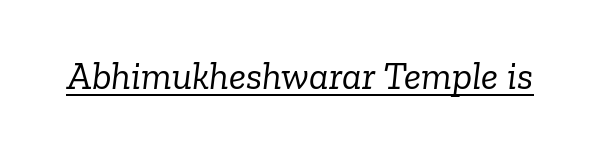
Q: Is the text bold? A: No.
Q: Is the text italic (slanted)? A: Yes, it leans right by about 6 degrees.
Q: Is the typeface a serif or a sans-serif typeface? A: Serif.
Q: Is the text underlined? A: Yes.
Q: Is the spacing between letters normal or unusually wide? A: Normal.
Q: Width (condensed, normal, or wide)? A: Normal.
Q: Stroke contrast? A: Low.
Q: x-height? A: Medium.
Q: Monospaced? A: No.
